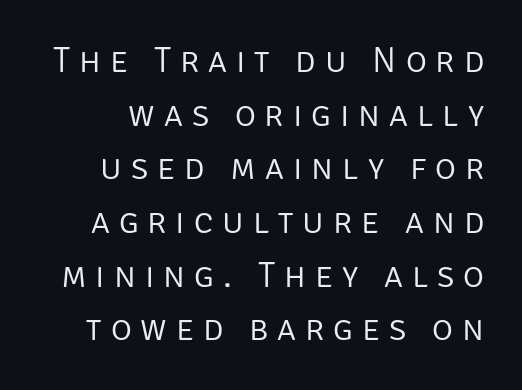
The image shows 36 px light sans-serif type, upright; set normal line spacing (1.49x), unusually wide letter spacing (+0.25 em), not underlined; low stroke contrast and a large x-height.
